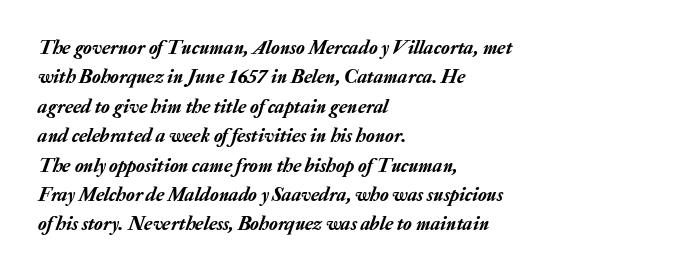
{"italic": "yes", "lean": "right", "slant_degrees": 20, "underline": "no", "align": "left", "line_spacing": "normal", "line_spacing_ratio": 1.47, "letter_spacing": "normal", "letter_spacing_em": 0.0, "glyph_px": 20}
